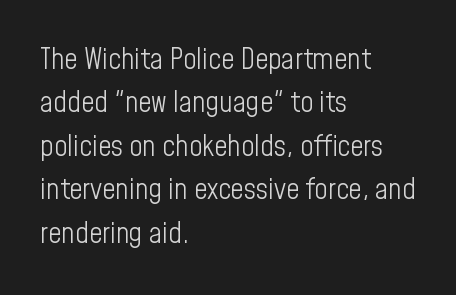
Here the designer chose a conventional face with non-uniform glyph widths. A typesetter would label this face a sans. This sample uses an upright cut, with every glyph sitting square on the baseline. Alignment: flush left. Any mark beneath the type? The region is blank.
